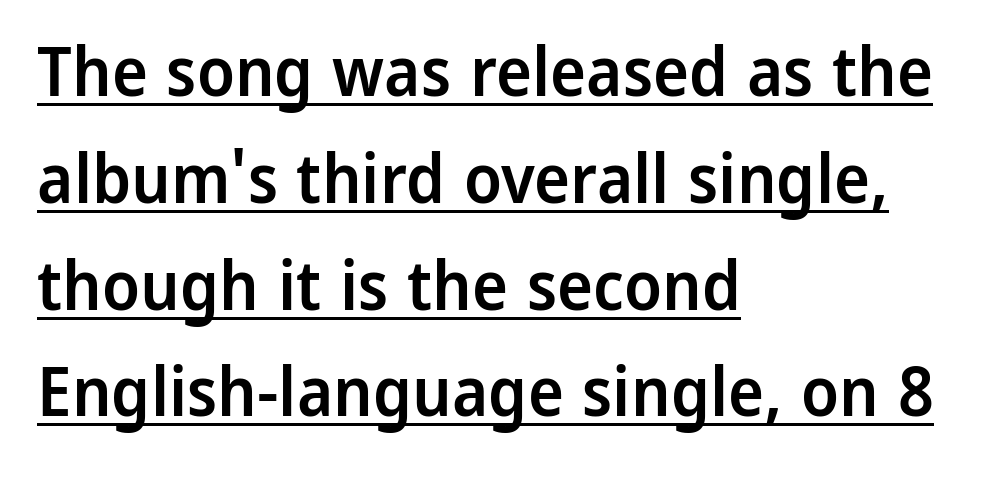
The image shows 68 px semibold sans-serif type, upright; set left-aligned, normal line spacing (1.57x), normal letter spacing, underlined; low stroke contrast and a medium x-height.
